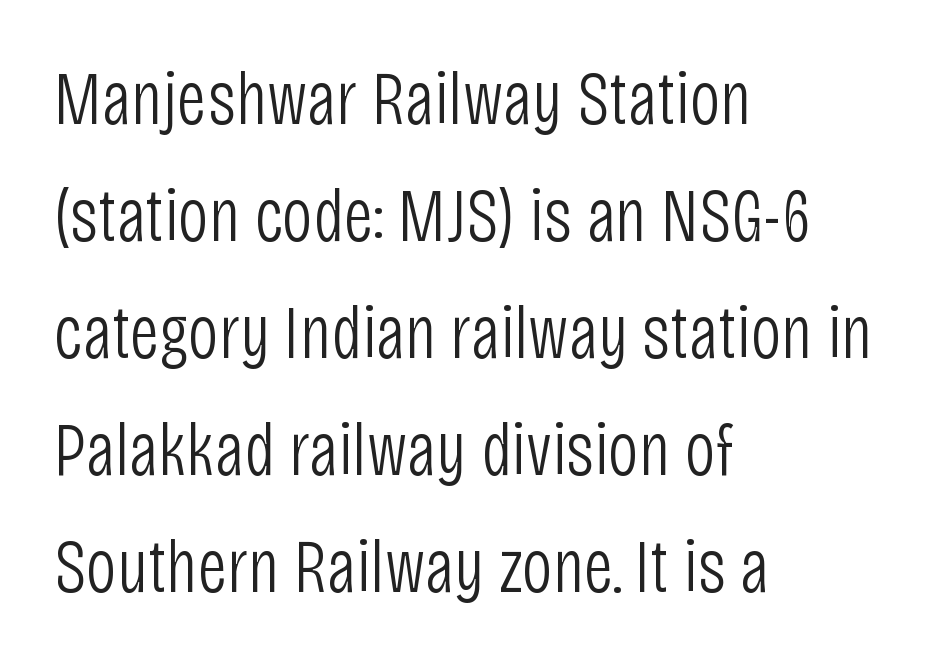
This sample uses plain, unmodified letter spacing. Stroke mass is kept to a normal reading level or below. Does the leading feel generous? No, just average. Spacing verdict: proportional, widths tailored to each character. The typesetter chose a ragged-right arrangement here. Quick note: not italic, upright.
